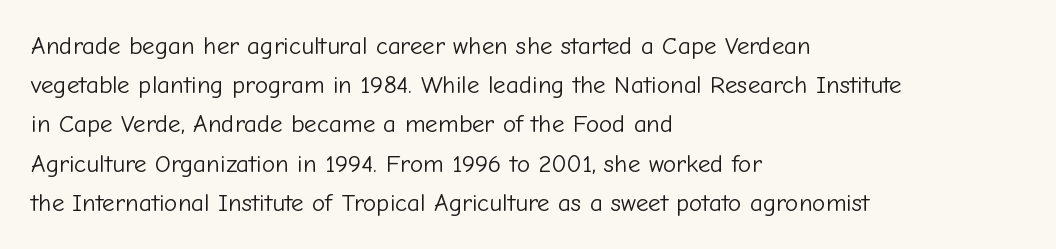
Q: Is the text bold? A: No.
Q: Is the text italic (slanted)? A: No, it is upright.
Q: Is the text underlined? A: No.
Q: How is the paragraph aligned? A: Left-aligned.
Q: Is the spacing between letters normal or unusually wide? A: Normal.
Q: Is the spacing between lines tight, normal or loose? A: Normal.
